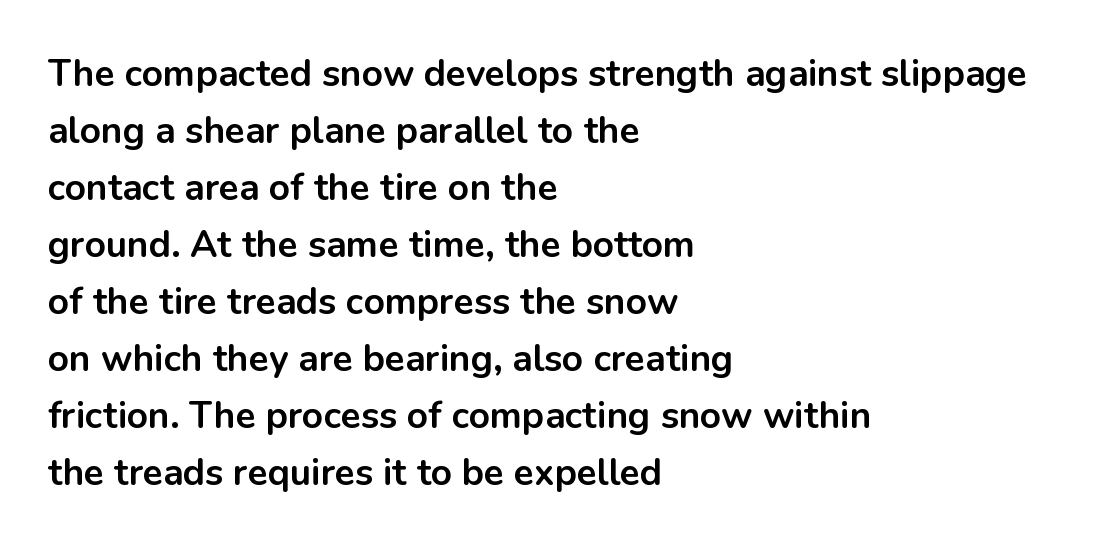
{"serif": "no", "italic": "no", "bold": "yes", "weight": "bold", "width": "normal", "stroke_contrast": "low", "x_height": "medium", "monospaced": "no", "underline": "no", "align": "left", "line_spacing": "normal", "line_spacing_ratio": 1.54, "letter_spacing": "normal", "letter_spacing_em": 0.0, "glyph_px": 37}
